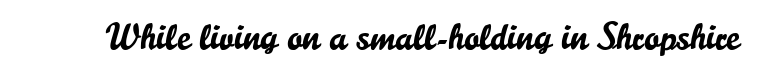
Glyph-to-glyph distance matches everyday printed text. The rendering uses natural spacing where letterforms have individual widths. The face used here is a sans, in the tradition of grotesques and geometrics.
